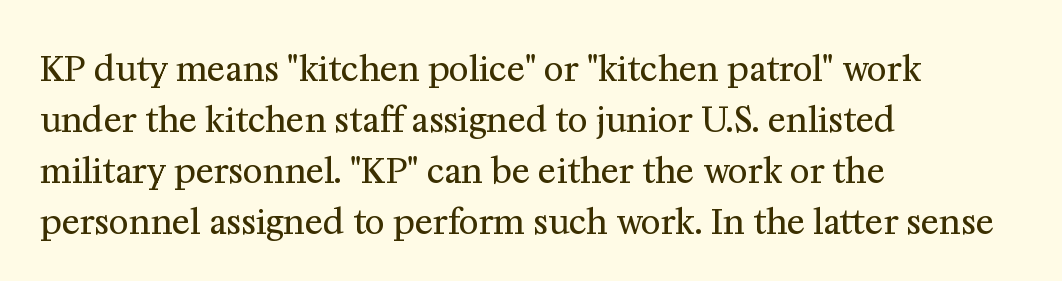
The image shows 34 px regular-weight serif type, upright; set left-aligned, normal line spacing (1.5x), normal letter spacing, not underlined; medium stroke contrast and a medium x-height.
